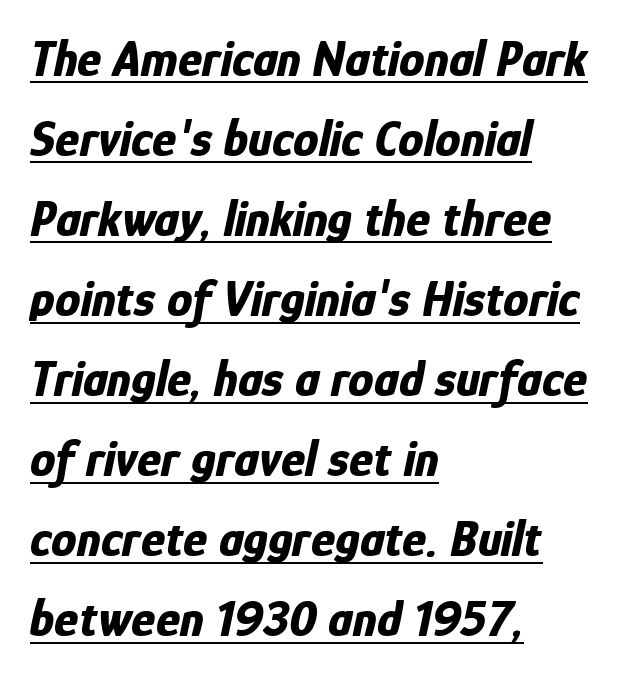
The image shows 51 px bold, condensed type, italic (leaning right); set left-aligned, normal line spacing (1.57x), normal letter spacing, underlined; low stroke contrast and a medium x-height.
